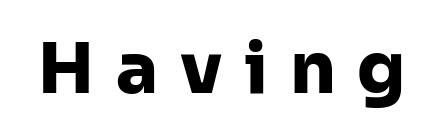
{"serif": "no", "italic": "no", "bold": "yes", "weight": "heavy", "width": "normal", "stroke_contrast": "low", "x_height": "medium", "monospaced": "no", "underline": "no", "letter_spacing": "wide", "letter_spacing_em": 0.31, "glyph_px": 70}
